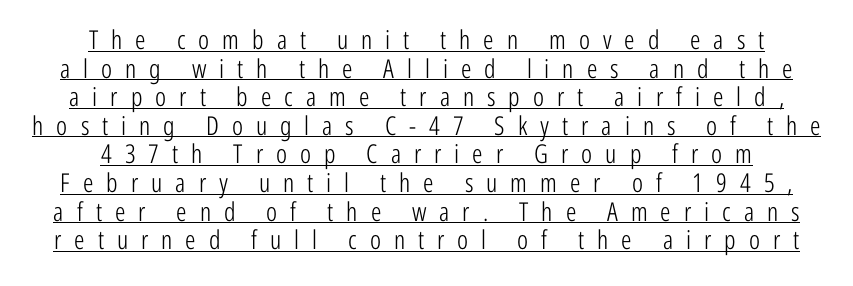
The image shows 26 px text type, upright; set centered, tight line spacing (1.1x), unusually wide letter spacing (+0.5 em), underlined.
